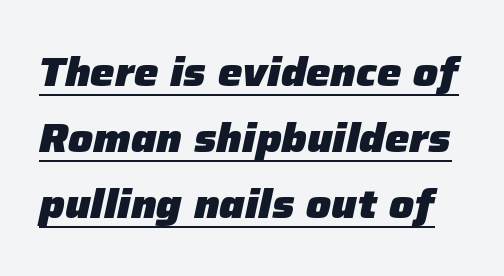
The image shows 41 px heavy type, italic (leaning right); set normal line spacing (1.61x), normal letter spacing, underlined; low stroke contrast and a medium x-height.
